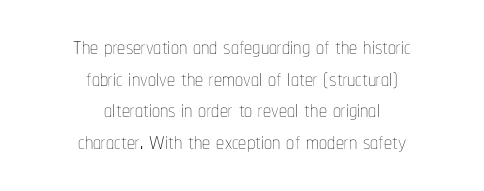
Q: Is the text bold? A: No.
Q: Is the text italic (slanted)? A: No, it is upright.
Q: Is the text underlined? A: No.
Q: How is the paragraph aligned? A: Centered.
Q: Is the spacing between letters normal or unusually wide? A: Normal.
Q: Is the spacing between lines tight, normal or loose? A: Tight.
Q: Width (condensed, normal, or wide)? A: Condensed.
Q: Stroke contrast? A: Low.
Q: x-height? A: Medium.
Q: Monospaced? A: No.
